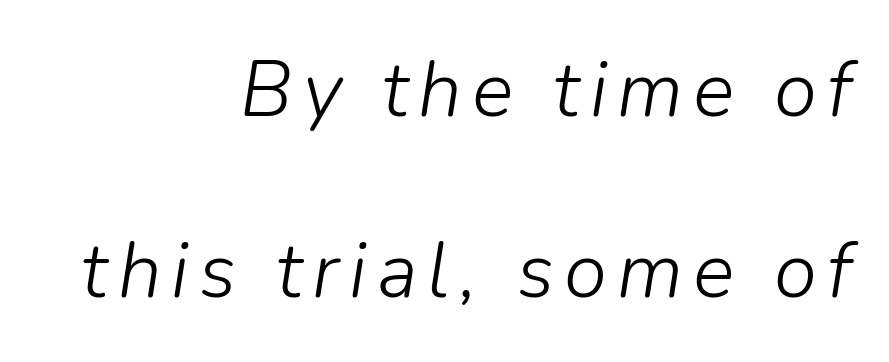
Q: Is the text bold? A: No.
Q: Is the text italic (slanted)? A: Yes, it leans right by about 9 degrees.
Q: Is the text underlined? A: No.
Q: How is the paragraph aligned? A: Right-aligned.
Q: Is the spacing between lines tight, normal or loose? A: Loose.
Q: Width (condensed, normal, or wide)? A: Normal.
Q: Stroke contrast? A: Low.
Q: x-height? A: Medium.
Q: Monospaced? A: No.
